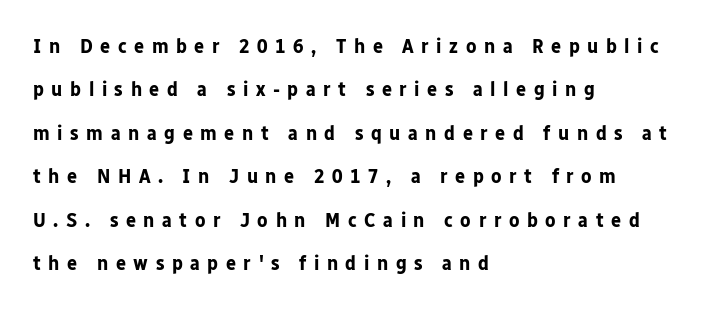
The image shows 21 px bold type, upright; set left-aligned, loose line spacing (2.07x), unusually wide letter spacing (+0.36 em), not underlined.
